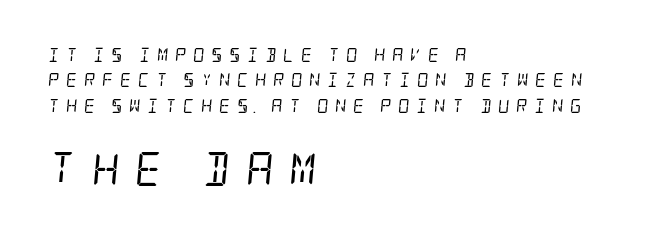
Q: Is the text bold? A: No.
Q: Is the text italic (slanted)? A: Yes, it leans right by about 5 degrees.
Q: Is the typeface a serif or a sans-serif typeface? A: Serif.
Q: Is the text underlined? A: No.
Q: How is the paragraph aligned? A: Left-aligned.
Q: Is the spacing between letters normal or unusually wide? A: Unusually wide.
Q: Which block of text is set in a larger size, the first (top) or the second (bottom)? A: The second (bottom) one.
Q: Width (condensed, normal, or wide)? A: Condensed.
Q: Stroke contrast? A: Low.
Q: x-height? A: Large.
